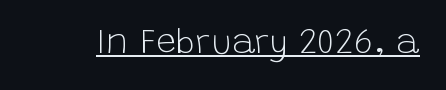
The image shows 35 px light sans-serif type, upright; set normal letter spacing, underlined; low stroke contrast and a large x-height.
